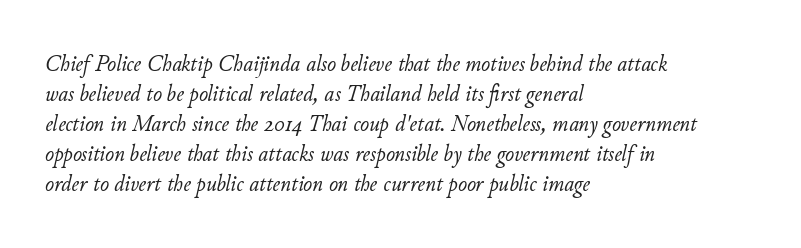
The image shows 24 px text type, italic (leaning right); set left-aligned, normal line spacing (1.25x), normal letter spacing, not underlined.
